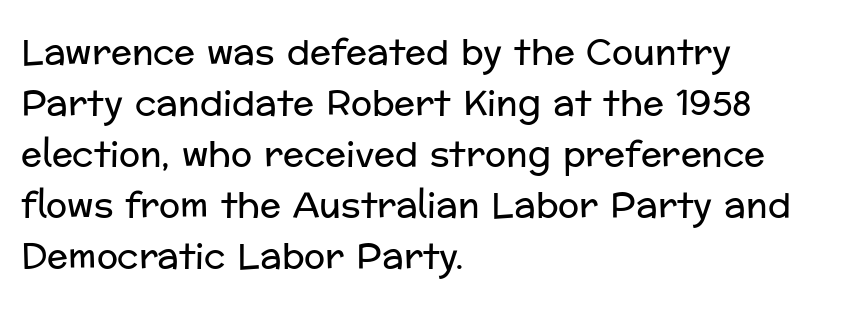
This sample has the flowing, uneven cadence of proportional lettering. Serif or sans? Sans — the stroke terminals are bare. Style check: upright. The area under the type is left untouched. Honestly, the letter spacing is just normal — you wouldn't notice it.
